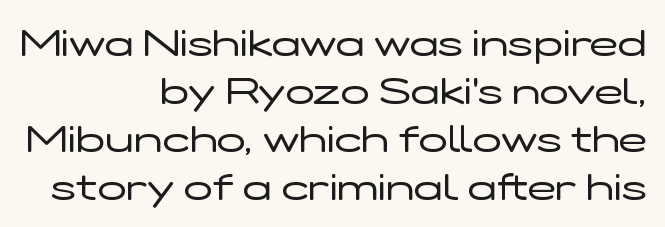
A bare baseline throughout the passage. Tall strokes in this sample are plumb rather than angled. The designer left line spacing at the default. The weight would be labelled regular, book, light, or lighter still. Here the designer chose a conventional face with non-uniform glyph widths. Nothing unusual about the tracking: characters are spaced as the font intends.
